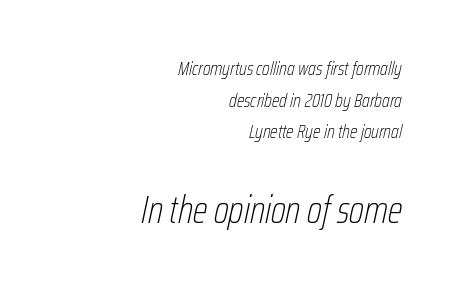
Q: Is the text bold? A: No.
Q: Is the text italic (slanted)? A: Yes, it leans right by about 12 degrees.
Q: Is the text underlined? A: No.
Q: How is the paragraph aligned? A: Right-aligned.
Q: Is the spacing between letters normal or unusually wide? A: Normal.
Q: Is the spacing between lines tight, normal or loose? A: Normal.
Q: Which block of text is set in a larger size, the first (top) or the second (bottom)? A: The second (bottom) one.
Q: Width (condensed, normal, or wide)? A: Condensed.
Q: Stroke contrast? A: Low.
Q: x-height? A: Medium.
Q: Monospaced? A: No.
